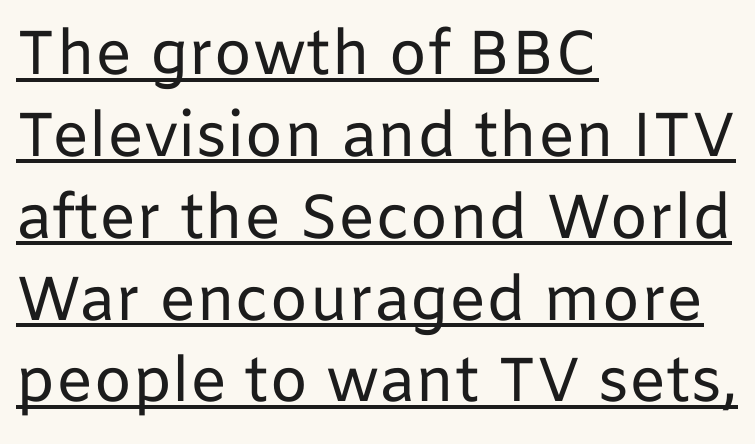
The image shows 62 px regular-weight sans-serif type, upright; set left-aligned, normal line spacing (1.32x), normal letter spacing, underlined; low stroke contrast and a medium x-height.
